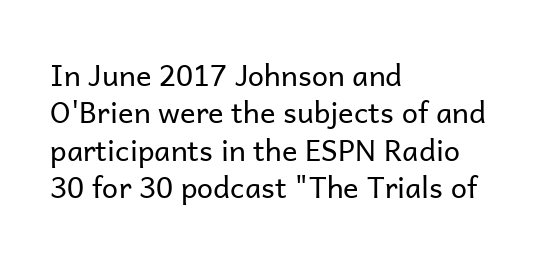
Q: Is the text bold? A: No.
Q: Is the text italic (slanted)? A: No, it is upright.
Q: Is the typeface a serif or a sans-serif typeface? A: Sans-serif.
Q: Is the text underlined? A: No.
Q: How is the paragraph aligned? A: Left-aligned.
Q: Is the spacing between letters normal or unusually wide? A: Normal.
Q: Is the spacing between lines tight, normal or loose? A: Normal.
Q: Width (condensed, normal, or wide)? A: Normal.
Q: Stroke contrast? A: Low.
Q: x-height? A: Medium.
Q: Monospaced? A: No.
